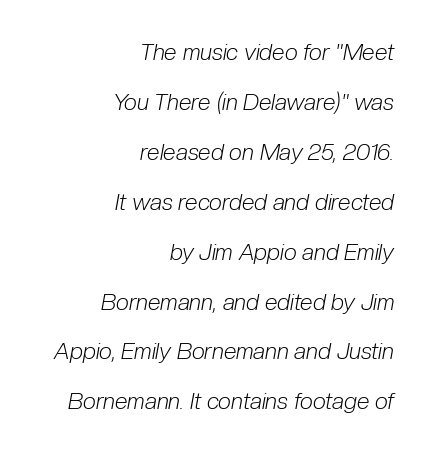
Q: Is the text bold? A: No.
Q: Is the text italic (slanted)? A: Yes, it leans right by about 10 degrees.
Q: Is the text underlined? A: No.
Q: How is the paragraph aligned? A: Right-aligned.
Q: Is the spacing between letters normal or unusually wide? A: Normal.
Q: Is the spacing between lines tight, normal or loose? A: Loose.
